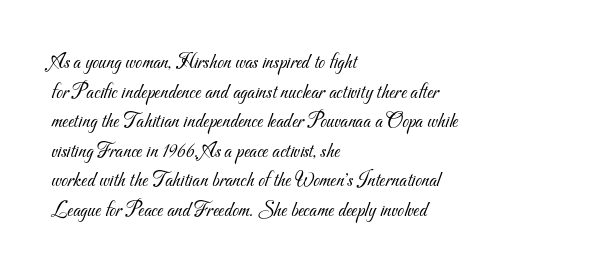
The image shows 21 px text type; set left-aligned, normal line spacing (1.41x), normal letter spacing, not underlined.
